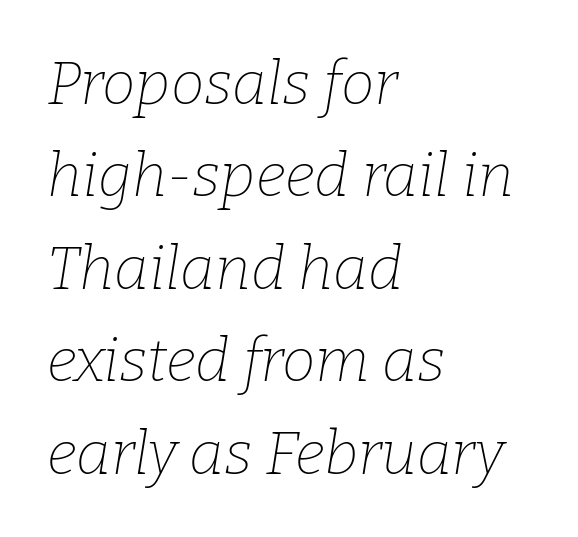
Caption: standard tracking, unaltered. Each letter keeps its own natural width here, so spacing adapts to shape. Old-style or modern, the face here clearly has serifs. This sample keeps an unexceptional amount of space between lines. The glyphs are unaccompanied by any horizontal stroke below them.
